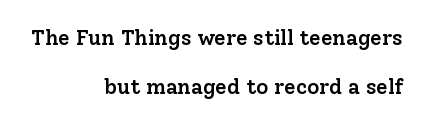
Q: Is the text bold? A: Semi-bold.
Q: Is the text italic (slanted)? A: No, it is upright.
Q: Is the text underlined? A: No.
Q: How is the paragraph aligned? A: Right-aligned.
Q: Is the spacing between letters normal or unusually wide? A: Normal.
Q: Is the spacing between lines tight, normal or loose? A: Loose.
